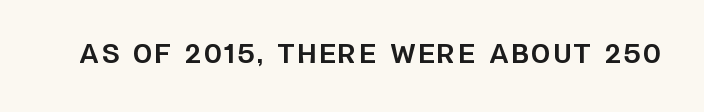
Q: Is the text bold? A: Yes.
Q: Is the text italic (slanted)? A: No, it is upright.
Q: Is the text underlined? A: No.
